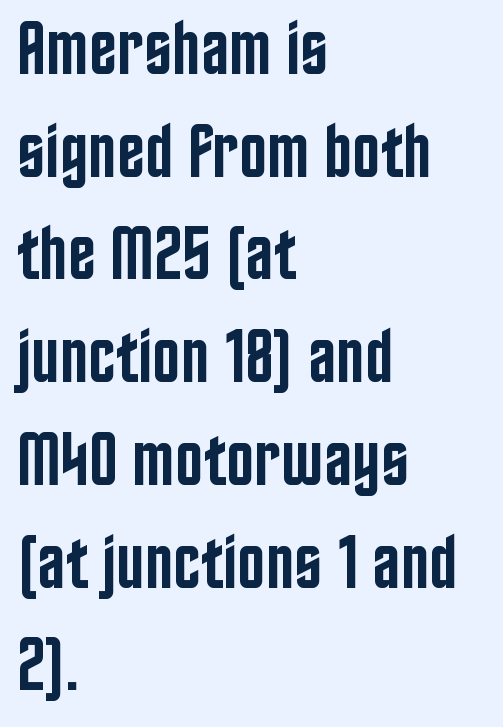
Note the varied advance widths — an 'i' is clearly narrower than an 'm'. If you drew a ruler down the left edge, every line would touch it. Vertically, the passage feels balanced, rows spaced as you'd expect. Has an underline been added? It has not. I'd describe the lettering as semibold — firm but not a full bold. Do the letters lean? They stand straight.
